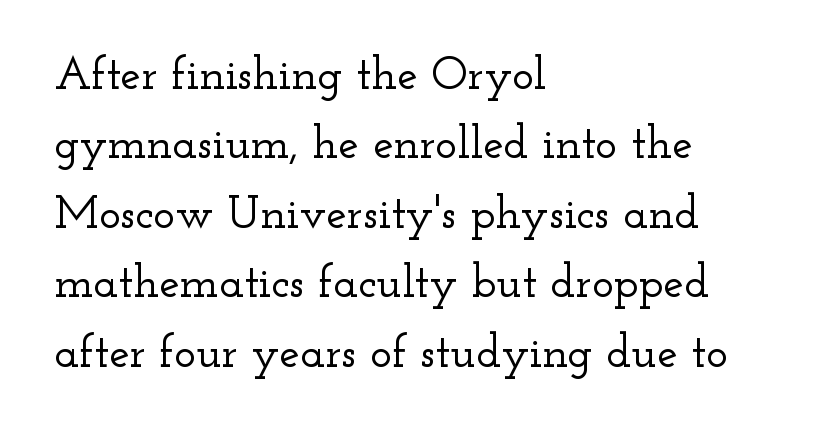
{"serif": "yes", "italic": "no", "width": "wide", "stroke_contrast": "low", "x_height": "small", "monospaced": "no", "underline": "no", "align": "left", "line_spacing": "normal", "line_spacing_ratio": 1.51, "letter_spacing": "normal", "letter_spacing_em": 0.0, "glyph_px": 46}
